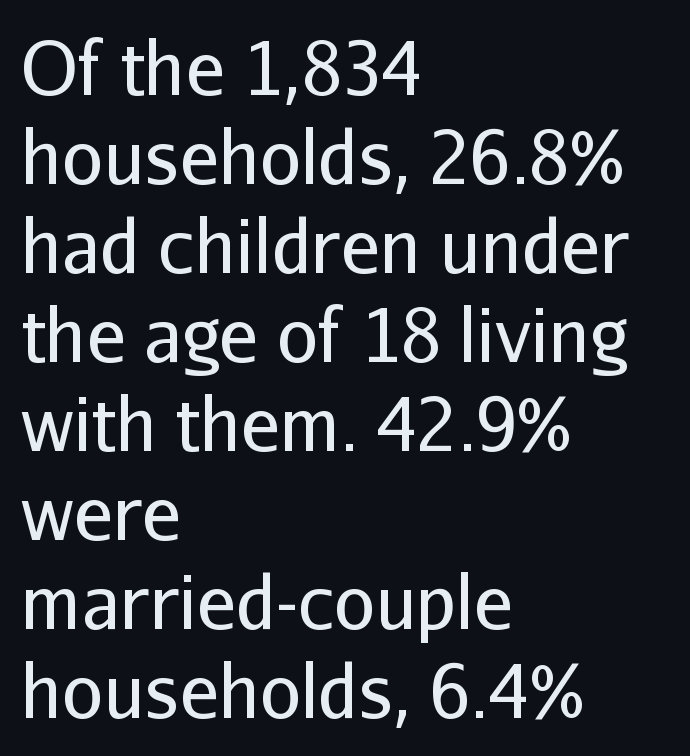
Q: Is the text bold? A: No.
Q: Is the text italic (slanted)? A: No, it is upright.
Q: Is the typeface a serif or a sans-serif typeface? A: Sans-serif.
Q: Is the text underlined? A: No.
Q: How is the paragraph aligned? A: Left-aligned.
Q: Is the spacing between letters normal or unusually wide? A: Normal.
Q: Width (condensed, normal, or wide)? A: Normal.
Q: Stroke contrast? A: Low.
Q: x-height? A: Medium.
Q: Monospaced? A: No.
